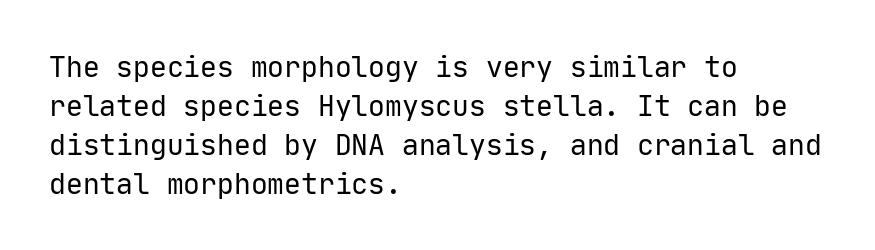
The image shows 28 px regular-weight sans-serif type, upright, monospaced; set left-aligned, normal line spacing (1.39x), normal letter spacing, not underlined; low stroke contrast and a medium x-height.
